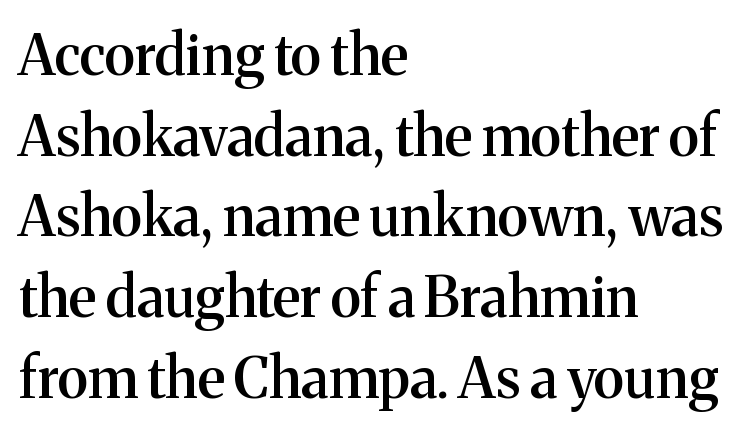
{"serif": "yes", "italic": "no", "bold": "semi", "weight": "semibold", "width": "normal", "stroke_contrast": "medium", "x_height": "medium", "monospaced": "no", "underline": "no", "align": "left", "line_spacing": "normal", "line_spacing_ratio": 1.44, "letter_spacing": "normal", "letter_spacing_em": 0.0, "glyph_px": 56}
